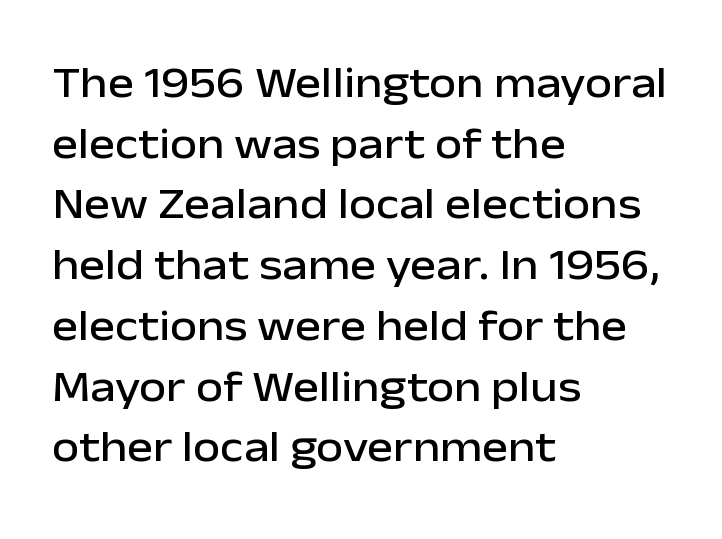
Q: Is the text italic (slanted)? A: No, it is upright.
Q: Is the typeface a serif or a sans-serif typeface? A: Sans-serif.
Q: Is the text underlined? A: No.
Q: How is the paragraph aligned? A: Left-aligned.
Q: Is the spacing between letters normal or unusually wide? A: Normal.
Q: Is the spacing between lines tight, normal or loose? A: Normal.
Q: Width (condensed, normal, or wide)? A: Normal.
Q: Stroke contrast? A: Low.
Q: x-height? A: Medium.
Q: Monospaced? A: No.
